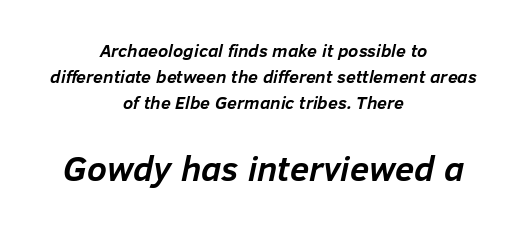
The image shows 35 px semibold type, italic (leaning right); set centered, normal line spacing (1.44x), normal letter spacing, not underlined; the second (bottom) block is 1.94x larger; low stroke contrast and a medium x-height.
